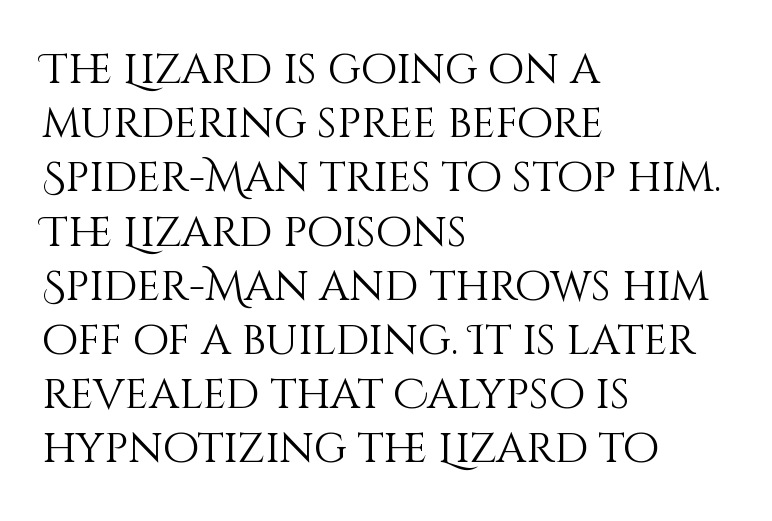
{"italic": "no", "bold": "no", "weight": "light", "width": "normal", "stroke_contrast": "medium", "x_height": "large", "monospaced": "no", "underline": "no", "align": "left", "line_spacing": "normal", "line_spacing_ratio": 1.29, "letter_spacing": "normal", "letter_spacing_em": 0.0, "glyph_px": 42}
